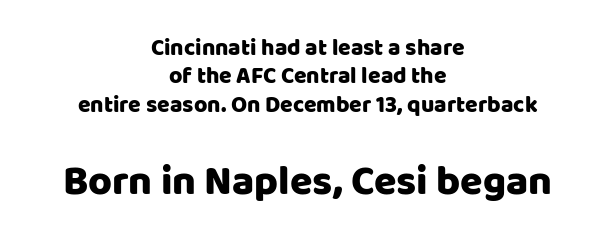
Q: Is the text italic (slanted)? A: No, it is upright.
Q: Is the typeface a serif or a sans-serif typeface? A: Sans-serif.
Q: Is the text underlined? A: No.
Q: How is the paragraph aligned? A: Centered.
Q: Is the spacing between letters normal or unusually wide? A: Normal.
Q: Which block of text is set in a larger size, the first (top) or the second (bottom)? A: The second (bottom) one.
Q: Width (condensed, normal, or wide)? A: Normal.
Q: Stroke contrast? A: Low.
Q: x-height? A: Large.
Q: Monospaced? A: No.
